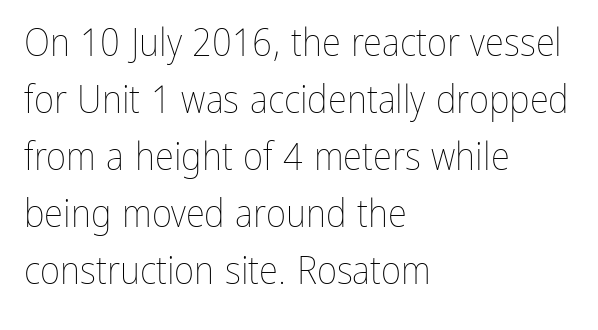
Compared with a centered layout, this one pins lines to the left instead. The glyphs are unaccompanied by any horizontal stroke below them. Rendered with straight, roman letterforms. Stroke mass is kept to a normal reading level or below.
